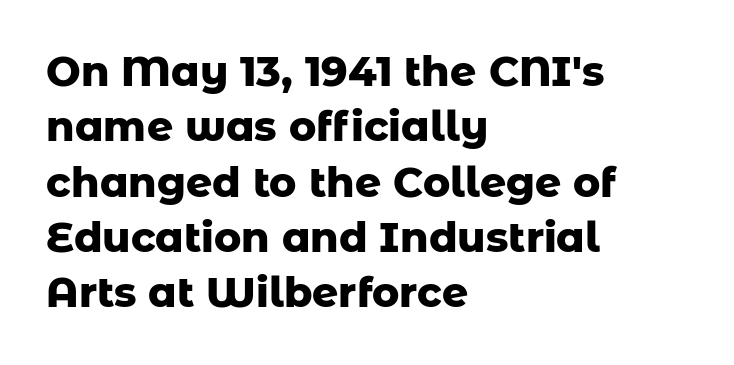
The image shows 41 px heavy sans-serif type, upright; set left-aligned, normal line spacing (1.35x), normal letter spacing, not underlined; low stroke contrast and a medium x-height.
